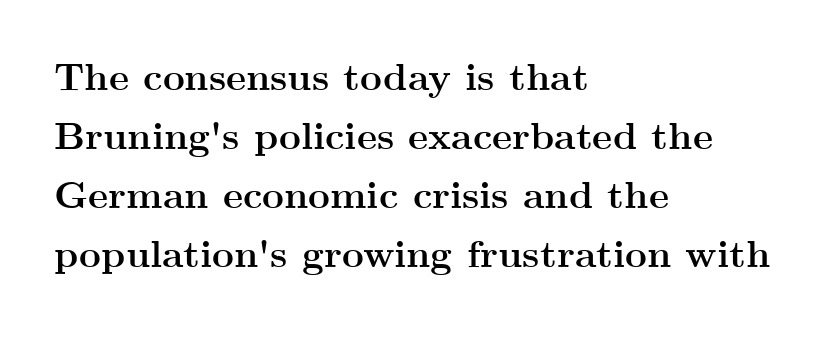
The image shows 38 px semibold, wide serif type, upright; set left-aligned, normal line spacing (1.55x), normal letter spacing, not underlined; medium stroke contrast and a small x-height.
